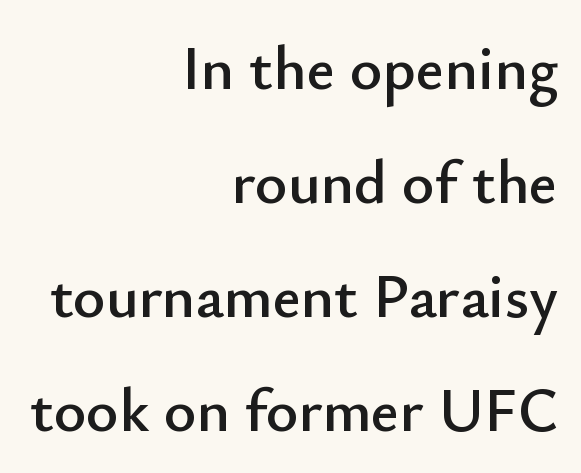
{"serif": "no", "italic": "no", "width": "normal", "stroke_contrast": "low", "x_height": "small", "monospaced": "no", "underline": "no", "align": "right", "line_spacing_ratio": 1.84, "letter_spacing": "normal", "letter_spacing_em": 0.0, "glyph_px": 62}
